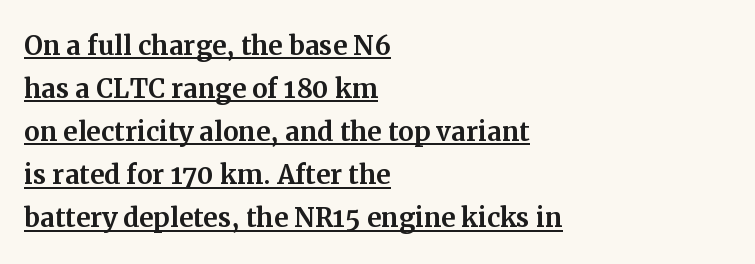
Q: Is the text italic (slanted)? A: No, it is upright.
Q: Is the typeface a serif or a sans-serif typeface? A: Serif.
Q: Is the text underlined? A: Yes.
Q: How is the paragraph aligned? A: Left-aligned.
Q: Is the spacing between letters normal or unusually wide? A: Normal.
Q: Width (condensed, normal, or wide)? A: Normal.
Q: Stroke contrast? A: Medium.
Q: x-height? A: Medium.
Q: Monospaced? A: No.
